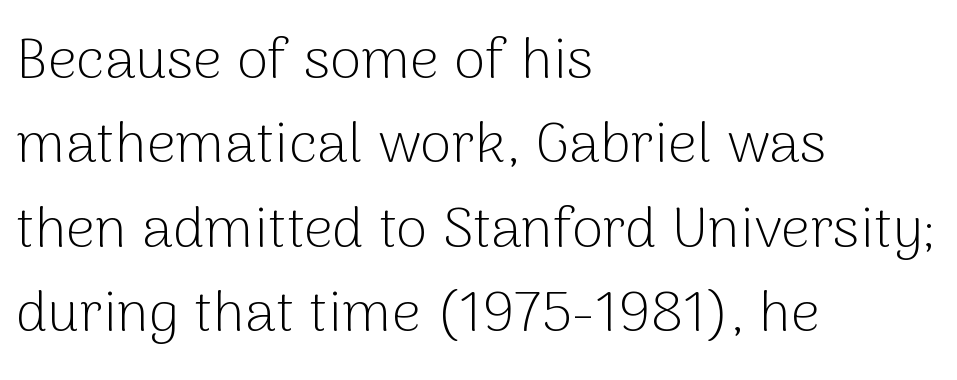
{"serif": "no", "italic": "no", "bold": "no", "weight": "light", "width": "normal", "stroke_contrast": "low", "x_height": "medium", "monospaced": "no", "underline": "no", "align": "left", "line_spacing": "normal", "line_spacing_ratio": 1.48, "letter_spacing": "normal", "letter_spacing_em": 0.0, "glyph_px": 57}
